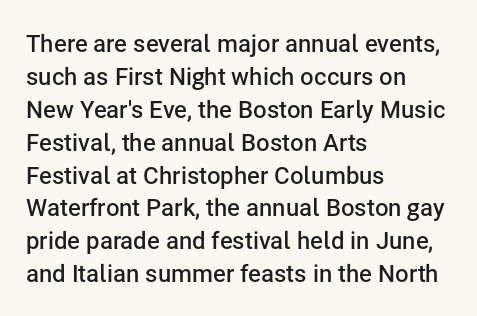
Q: Is the text bold? A: Semi-bold.
Q: Is the text italic (slanted)? A: No, it is upright.
Q: Is the text underlined? A: No.
Q: How is the paragraph aligned? A: Left-aligned.
Q: Is the spacing between letters normal or unusually wide? A: Normal.
Q: Is the spacing between lines tight, normal or loose? A: Normal.
